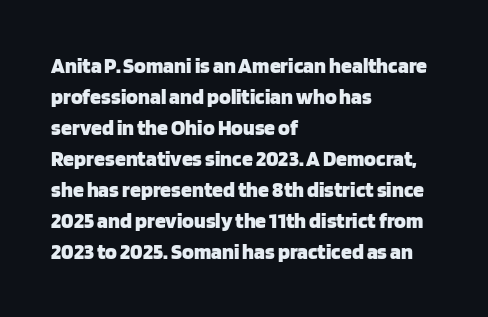
Q: Is the text bold? A: Yes.
Q: Is the text italic (slanted)? A: No, it is upright.
Q: Is the text underlined? A: No.
Q: How is the paragraph aligned? A: Left-aligned.
Q: Is the spacing between letters normal or unusually wide? A: Normal.
Q: Is the spacing between lines tight, normal or loose? A: Normal.
